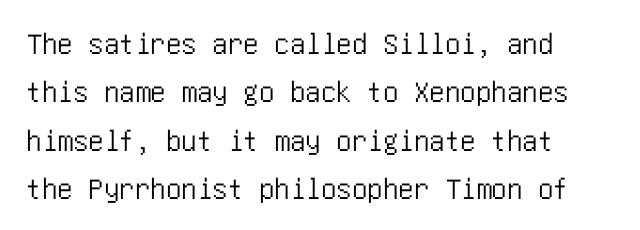
{"serif": "no", "italic": "no", "width": "condensed", "stroke_contrast": "low", "x_height": "large", "underline": "no", "align": "left", "line_spacing": "normal", "line_spacing_ratio": 1.56, "letter_spacing": "normal", "letter_spacing_em": 0.0, "glyph_px": 31}
